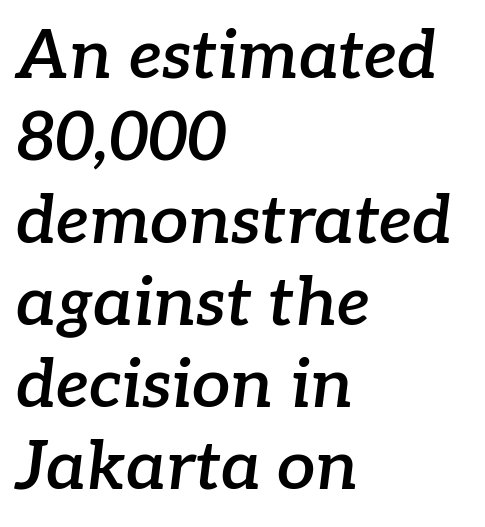
The image shows 68 px semibold serif type, italic (leaning right); set left-aligned, line spacing 1.21x, normal letter spacing, not underlined; low stroke contrast and a medium x-height.
